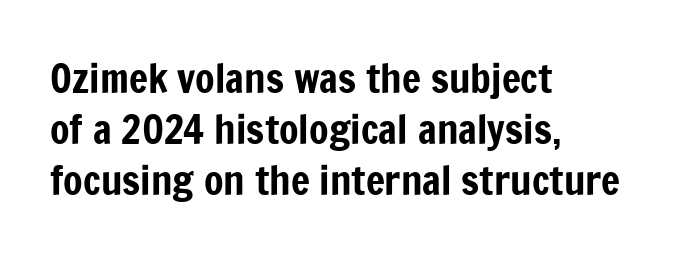
Leading: standard. Characters remain perfectly vertical along every line. The compositor pushed each line to the left boundary. The glyphs are unaccompanied by any horizontal stroke below them. The passage shown is typed in a proportional face where columns would drift.
